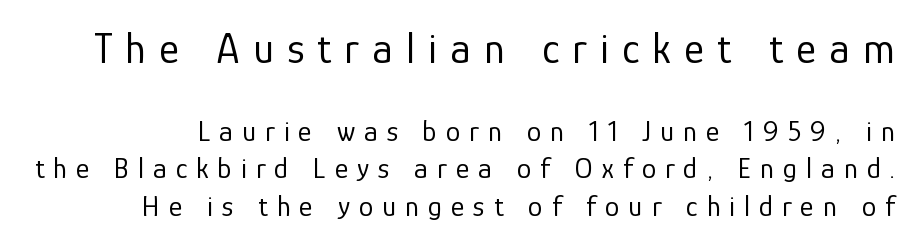
The image shows 43 px regular-weight sans-serif type, upright; set normal line spacing (1.29x), unusually wide letter spacing (+0.31 em), not underlined; the first (top) block is 1.48x larger; low stroke contrast and a medium x-height.
